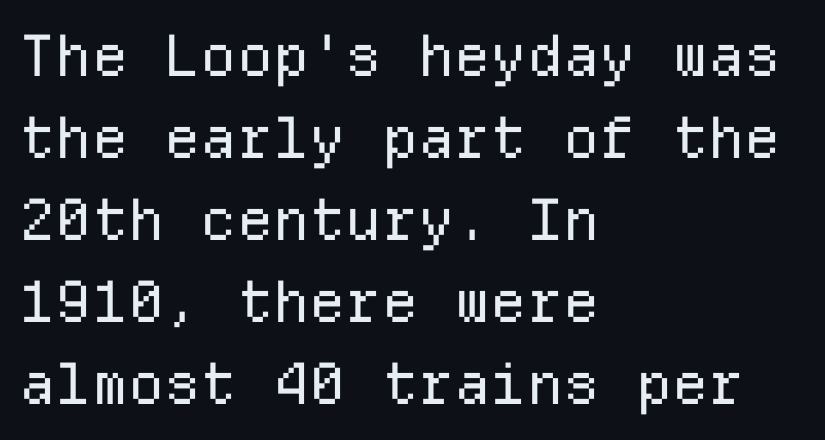
{"serif": "no", "italic": "no", "bold": "no", "weight": "regular", "width": "normal", "stroke_contrast": "low", "x_height": "medium", "monospaced": "yes", "underline": "no", "align": "left", "line_spacing": "normal", "line_spacing_ratio": 1.44, "letter_spacing": "normal", "letter_spacing_em": 0.0, "glyph_px": 57}
